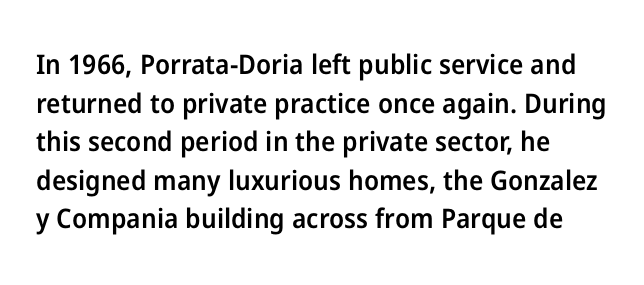
Q: Is the text bold? A: Semi-bold.
Q: Is the text italic (slanted)? A: No, it is upright.
Q: Is the text underlined? A: No.
Q: How is the paragraph aligned? A: Left-aligned.
Q: Is the spacing between letters normal or unusually wide? A: Normal.
Q: Is the spacing between lines tight, normal or loose? A: Normal.
